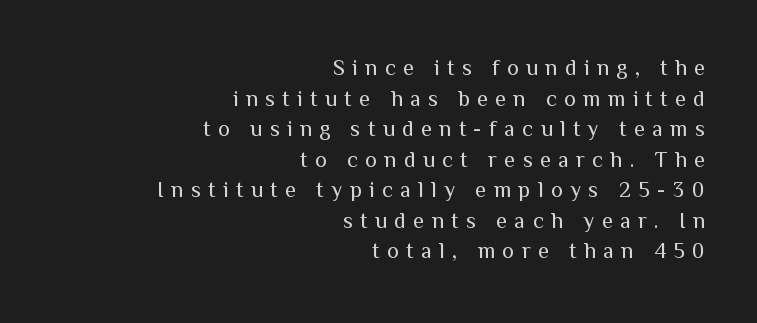
Teacher's note: observe the even right margin — that is flush-right alignment. Notice how descenders clear the ascenders below comfortably — that's standard leading. The passage shown is not bold in any degree. You can tell it's not italic because the verticals are truly vertical.
